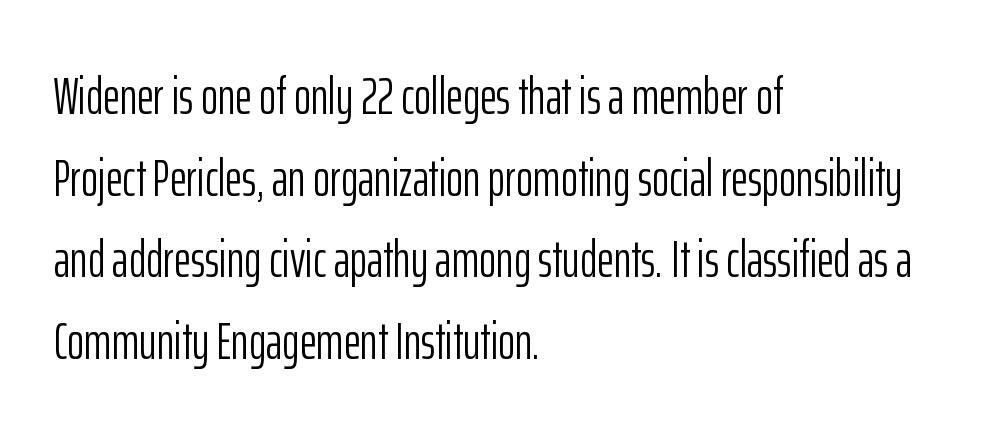
Rule under the text: the space is simply empty. In CSS terms this would be text-align: left. Is there much room between lines? A standard amount, neither cramped nor airy. Here the designer chose a conventional face with non-uniform glyph widths.
